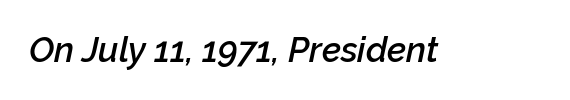
{"italic": "yes", "lean": "right", "slant_degrees": 12, "bold": "semi", "weight": "semibold", "width": "normal", "stroke_contrast": "low", "x_height": "medium", "monospaced": "no", "underline": "no", "letter_spacing": "normal", "letter_spacing_em": 0.0, "glyph_px": 35}
